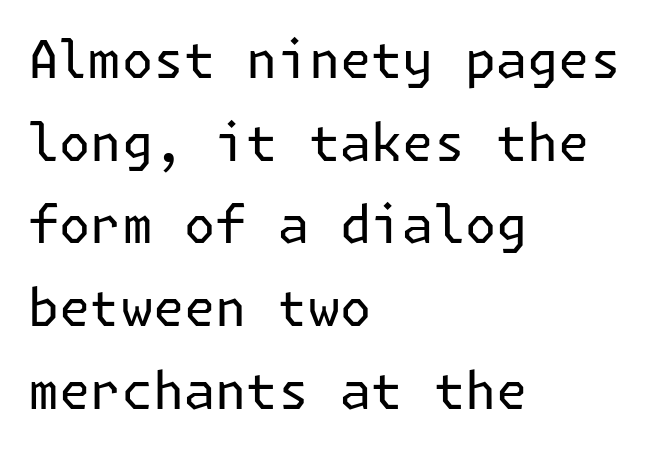
Q: Is the text bold? A: No.
Q: Is the text italic (slanted)? A: No, it is upright.
Q: Is the typeface a serif or a sans-serif typeface? A: Sans-serif.
Q: Is the text underlined? A: No.
Q: How is the paragraph aligned? A: Left-aligned.
Q: Is the spacing between letters normal or unusually wide? A: Normal.
Q: Is the spacing between lines tight, normal or loose? A: Normal.
Q: Width (condensed, normal, or wide)? A: Normal.
Q: Stroke contrast? A: Low.
Q: x-height? A: Medium.
